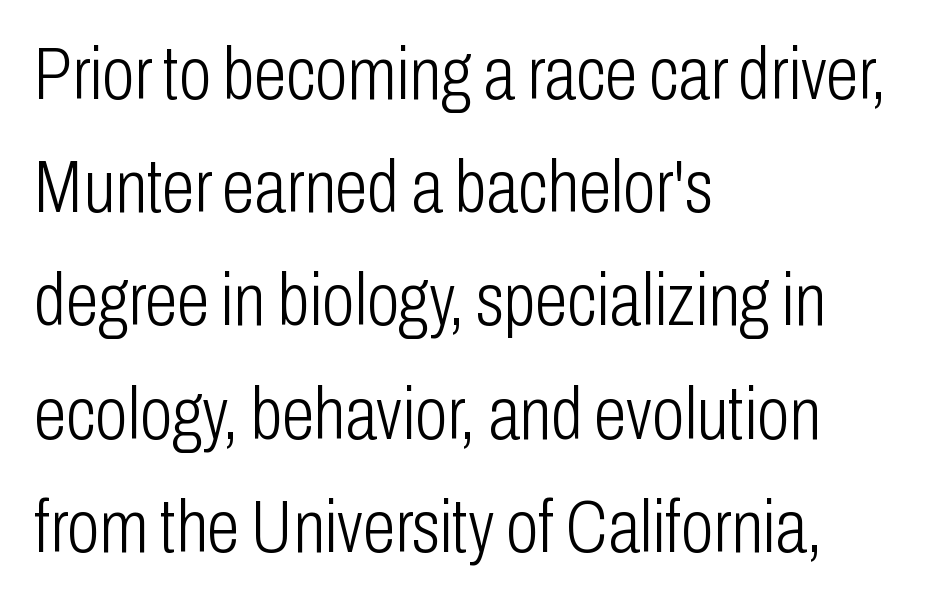
Observe the ordinary spacing: letters are neighbours, not strangers. The strip under each line holds only bare page. Think standard paragraph weight, or any step lighter than that. Posture: vertical. The designer went with a sans here, leaving each stem footless. The paragraph shown leans on its left margin.
